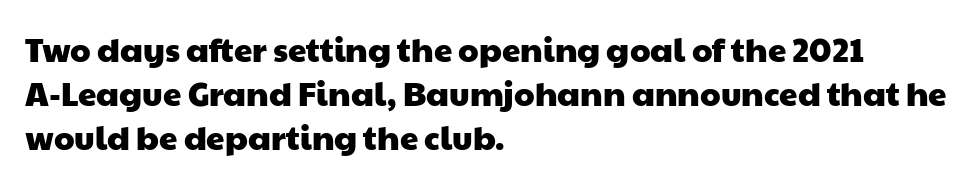
{"serif": "no", "width": "wide", "stroke_contrast": "low", "x_height": "medium", "monospaced": "no", "underline": "no", "align": "left", "line_spacing": "normal", "line_spacing_ratio": 1.34, "letter_spacing": "normal", "letter_spacing_em": 0.0, "glyph_px": 33}
